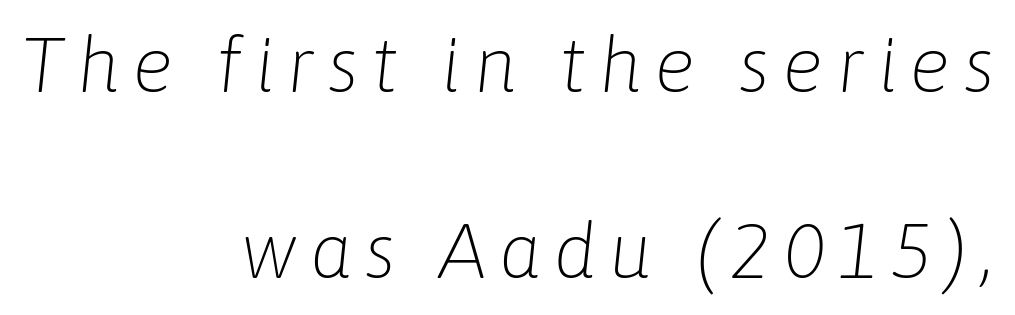
Each line ends at the same right margin while the left side varies. The passage shown is typed in a proportional face where columns would drift. On a weight scale, this lands at 450 or below. Horizontal bands of white between lines are thick stripes. Bare-footed words on every line.
